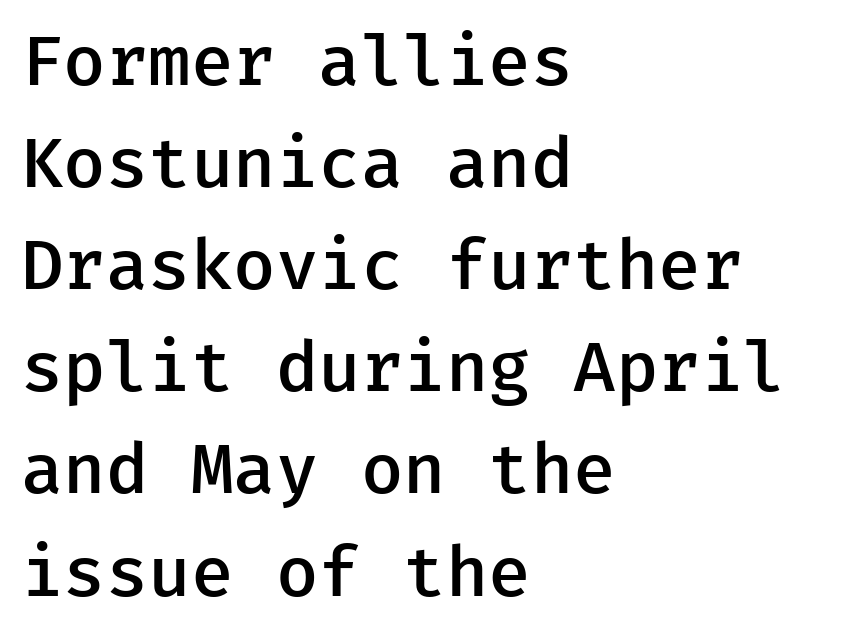
{"serif": "no", "italic": "no", "bold": "semi", "weight": "semibold", "width": "normal", "stroke_contrast": "low", "x_height": "medium", "underline": "no", "align": "left", "line_spacing": "normal", "line_spacing_ratio": 1.48, "letter_spacing": "normal", "letter_spacing_em": 0.0, "glyph_px": 69}
